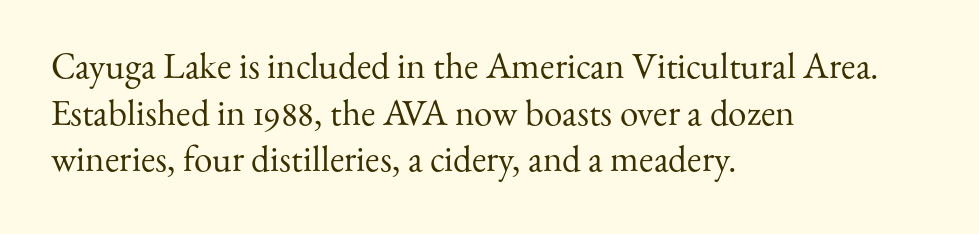
{"serif": "yes", "italic": "no", "bold": "no", "weight": "regular", "width": "normal", "stroke_contrast": "medium", "x_height": "small", "monospaced": "no", "underline": "no", "align": "left", "line_spacing": "normal", "line_spacing_ratio": 1.26, "letter_spacing": "normal", "letter_spacing_em": 0.0, "glyph_px": 37}
